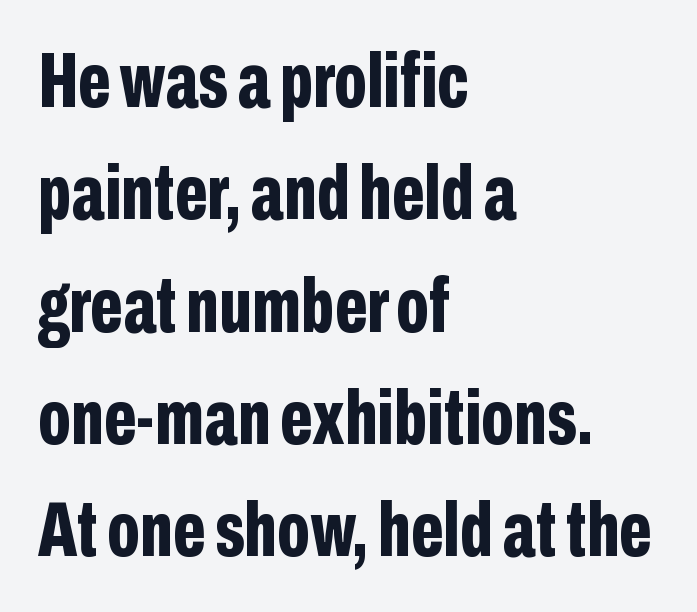
{"serif": "no", "italic": "no", "bold": "yes", "weight": "bold", "width": "condensed", "stroke_contrast": "low", "x_height": "medium", "monospaced": "no", "underline": "no", "align": "left", "line_spacing": "normal", "line_spacing_ratio": 1.44, "letter_spacing": "normal", "letter_spacing_em": 0.0, "glyph_px": 78}
